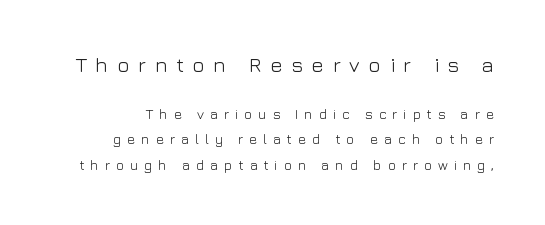
{"italic": "no", "bold": "no", "underline": "no", "line_spacing_ratio": 1.79, "letter_spacing": "wide", "letter_spacing_em": 0.41, "larger_block": "first", "size_ratio": 1.5, "glyph_px": 21}
